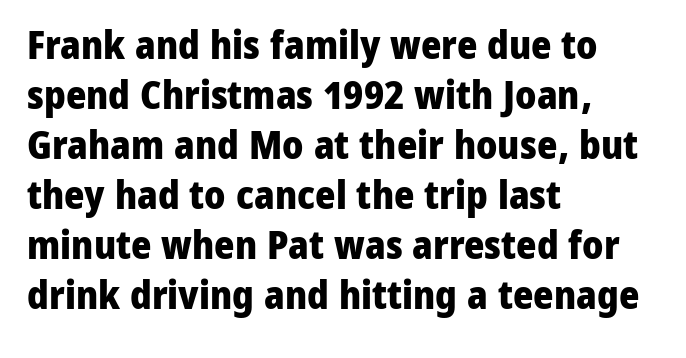
{"serif": "no", "italic": "no", "bold": "yes", "weight": "heavy", "width": "normal", "stroke_contrast": "low", "x_height": "medium", "monospaced": "no", "underline": "no", "align": "left", "line_spacing": "normal", "line_spacing_ratio": 1.28, "letter_spacing": "normal", "letter_spacing_em": 0.0, "glyph_px": 39}
